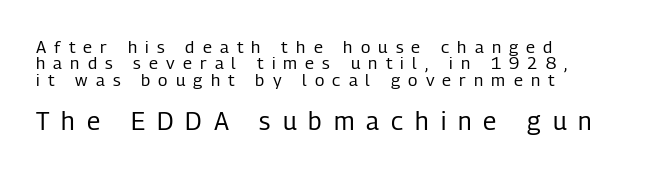
Check the space under the baseline: it is left empty. Words appear elongated and porous because spacing is wide. The weight would be labelled regular, book, light, or lighter still. Is the lower block the larger one? Yes — the lower block carries the bigger type.
